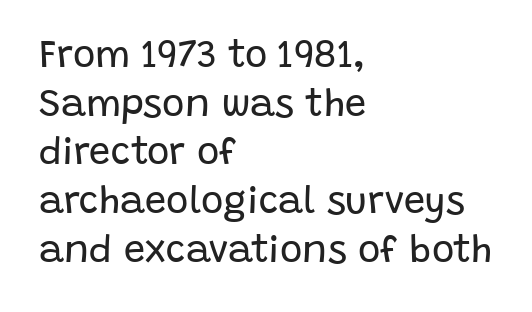
Q: Is the text bold? A: No.
Q: Is the text italic (slanted)? A: No, it is upright.
Q: Is the typeface a serif or a sans-serif typeface? A: Sans-serif.
Q: Is the text underlined? A: No.
Q: How is the paragraph aligned? A: Left-aligned.
Q: Is the spacing between letters normal or unusually wide? A: Normal.
Q: Is the spacing between lines tight, normal or loose? A: Normal.
Q: Width (condensed, normal, or wide)? A: Normal.
Q: Stroke contrast? A: Low.
Q: x-height? A: Large.
Q: Monospaced? A: No.
